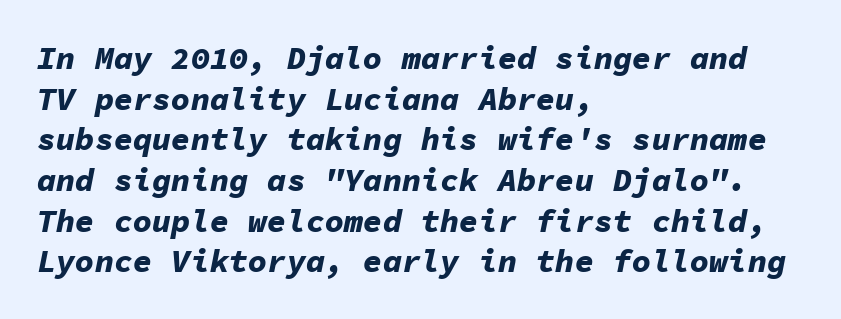
{"italic": "yes", "lean": "right", "slant_degrees": 11, "bold": "yes", "weight": "bold", "width": "normal", "stroke_contrast": "low", "x_height": "medium", "monospaced": "yes", "underline": "no", "align": "left", "line_spacing": "normal", "line_spacing_ratio": 1.27, "letter_spacing": "normal", "letter_spacing_em": 0.0, "glyph_px": 32}
